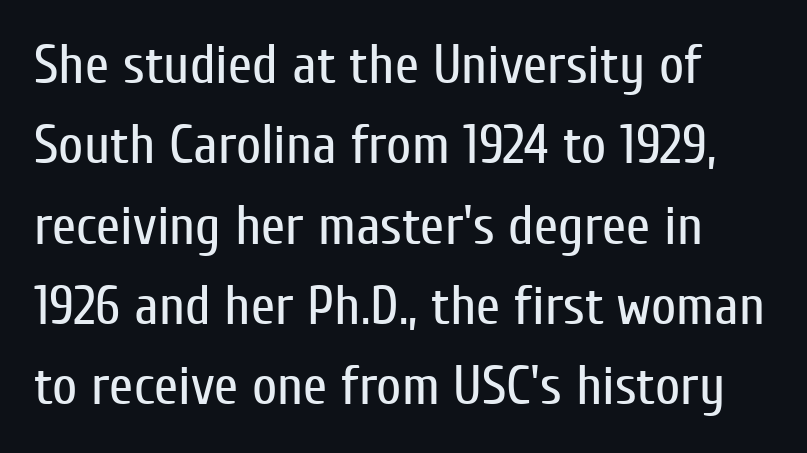
The image shows 55 px regular-weight, condensed sans-serif type, upright; set normal line spacing (1.46x), normal letter spacing, not underlined; low stroke contrast and a medium x-height.
